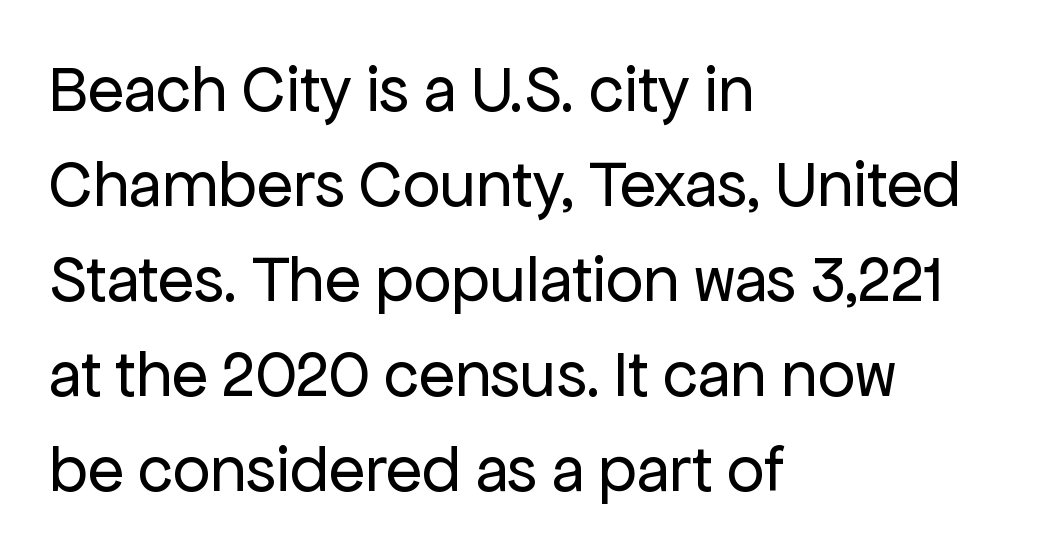
{"serif": "no", "italic": "no", "bold": "no", "weight": "regular", "width": "normal", "stroke_contrast": "low", "x_height": "medium", "monospaced": "no", "underline": "no", "align": "left", "line_spacing": "normal", "line_spacing_ratio": 1.44, "letter_spacing": "normal", "letter_spacing_em": 0.0, "glyph_px": 66}
